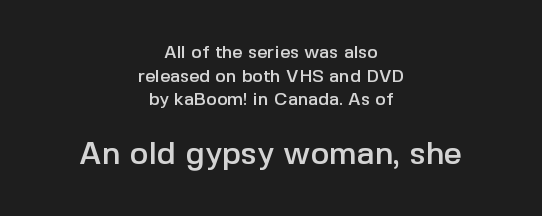
Q: Is the text italic (slanted)? A: No, it is upright.
Q: Is the typeface a serif or a sans-serif typeface? A: Sans-serif.
Q: Is the text underlined? A: No.
Q: How is the paragraph aligned? A: Centered.
Q: Is the spacing between letters normal or unusually wide? A: Normal.
Q: Is the spacing between lines tight, normal or loose? A: Normal.
Q: Which block of text is set in a larger size, the first (top) or the second (bottom)? A: The second (bottom) one.
Q: Width (condensed, normal, or wide)? A: Normal.
Q: x-height? A: Medium.
Q: Monospaced? A: No.
